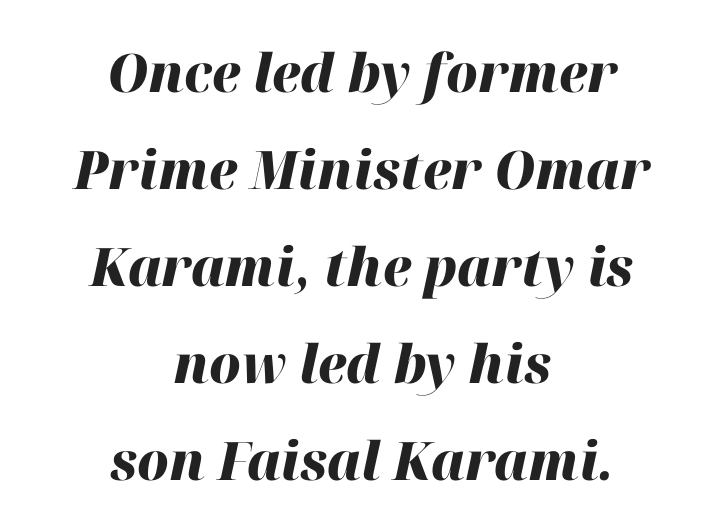
The image shows 53 px heavy type, italic (leaning right); set centered, line spacing 1.83x, normal letter spacing, not underlined; high stroke contrast and a medium x-height.
